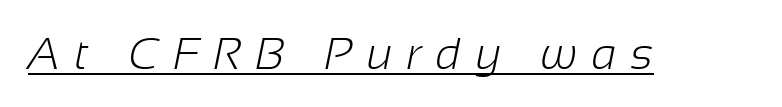
Q: Is the text bold? A: No.
Q: Is the typeface a serif or a sans-serif typeface? A: Sans-serif.
Q: Is the text underlined? A: Yes.
Q: Is the spacing between letters normal or unusually wide? A: Unusually wide.
Q: Width (condensed, normal, or wide)? A: Normal.
Q: Stroke contrast? A: Low.
Q: x-height? A: Medium.
Q: Monospaced? A: No.
